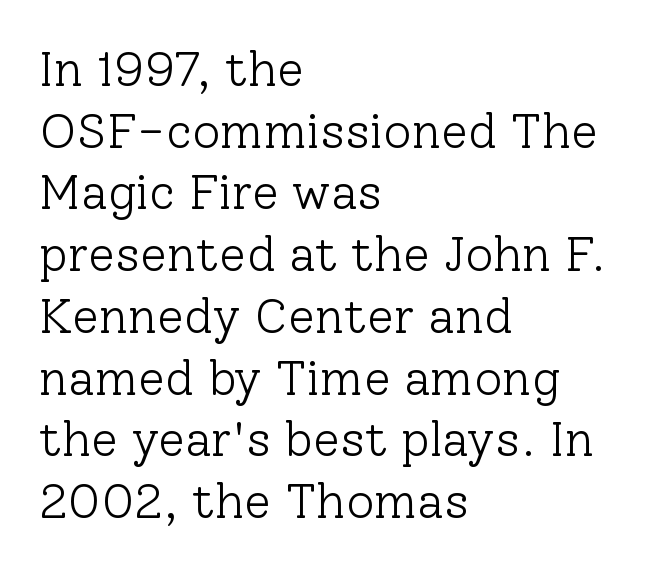
Casual observation: everything's shoved over to the left. Looks like regular typesetting: each glyph gets only the width it needs. Has an underline been added? It has not. Ascenders rise straight up at ninety degrees.
